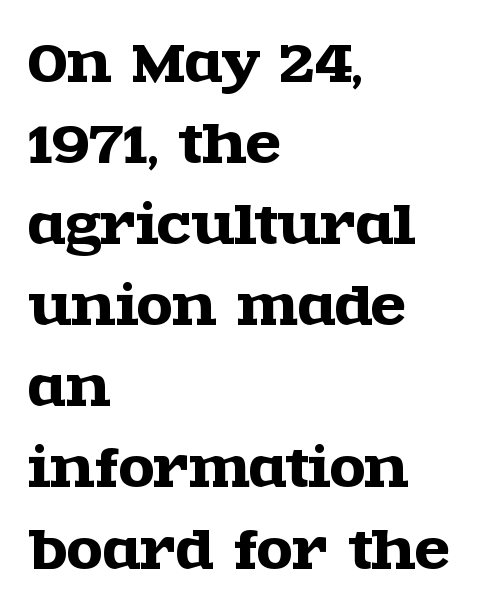
Q: Is the text italic (slanted)? A: No, it is upright.
Q: Is the typeface a serif or a sans-serif typeface? A: Serif.
Q: Is the text underlined? A: No.
Q: How is the paragraph aligned? A: Left-aligned.
Q: Is the spacing between letters normal or unusually wide? A: Normal.
Q: Is the spacing between lines tight, normal or loose? A: Normal.
Q: Width (condensed, normal, or wide)? A: Wide.
Q: x-height? A: Large.
Q: Monospaced? A: No.
